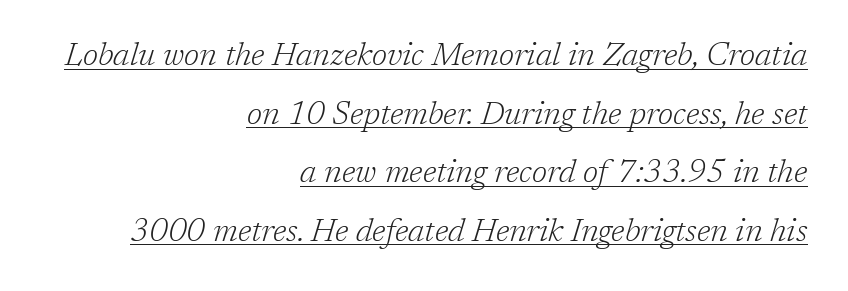
The image shows 32 px light serif type, italic (leaning right); set right-aligned, line spacing 1.83x, normal letter spacing, underlined; low stroke contrast and a medium x-height.
